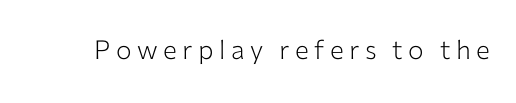
Any mark beneath the type? The region is blank. This rendering widens character spacing well past its baseline value. The typography opts for an upright posture over an oblique one. This is not heavy type; no bold has been used.
